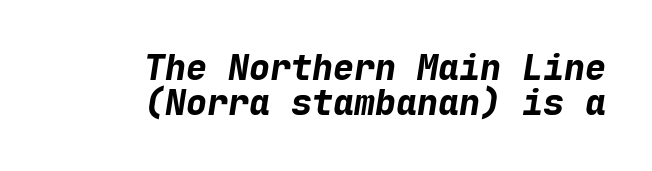
{"italic": "yes", "lean": "right", "slant_degrees": 9, "bold": "yes", "weight": "bold", "width": "normal", "stroke_contrast": "low", "x_height": "medium", "monospaced": "yes", "underline": "no", "align": "right", "line_spacing": "tight", "line_spacing_ratio": 1.0, "letter_spacing": "normal", "letter_spacing_em": 0.0, "glyph_px": 35}
